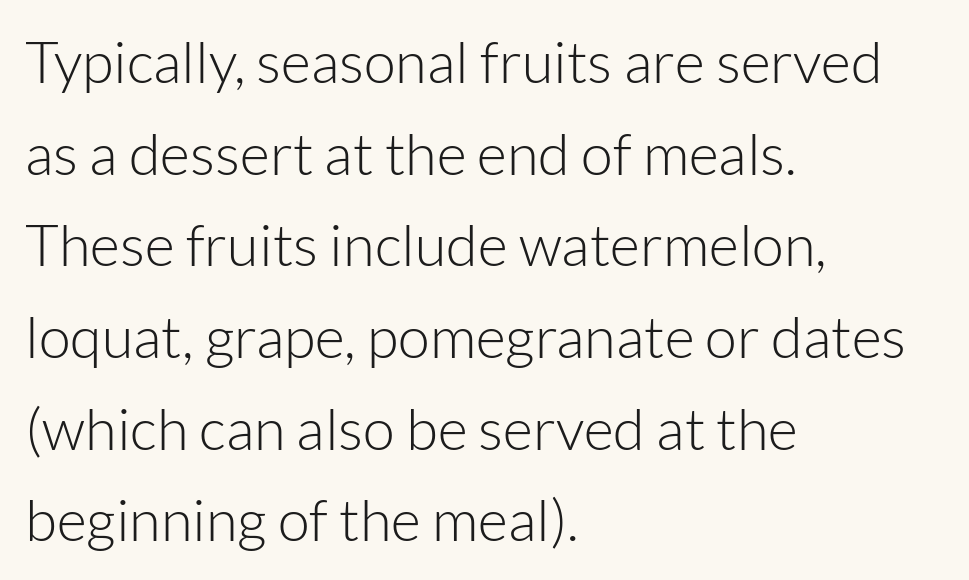
{"serif": "no", "italic": "no", "bold": "no", "weight": "light", "width": "normal", "stroke_contrast": "low", "x_height": "medium", "monospaced": "no", "underline": "no", "align": "left", "line_spacing": "normal", "line_spacing_ratio": 1.58, "letter_spacing": "normal", "letter_spacing_em": 0.0, "glyph_px": 58}
